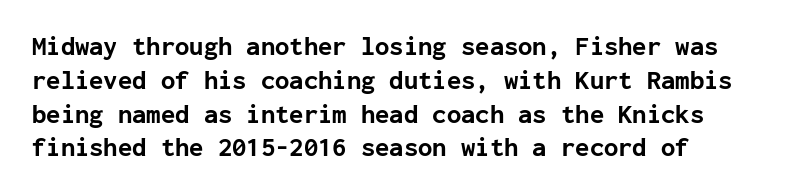
The image shows 26 px bold type, upright; set normal line spacing (1.3x), normal letter spacing, not underlined.
